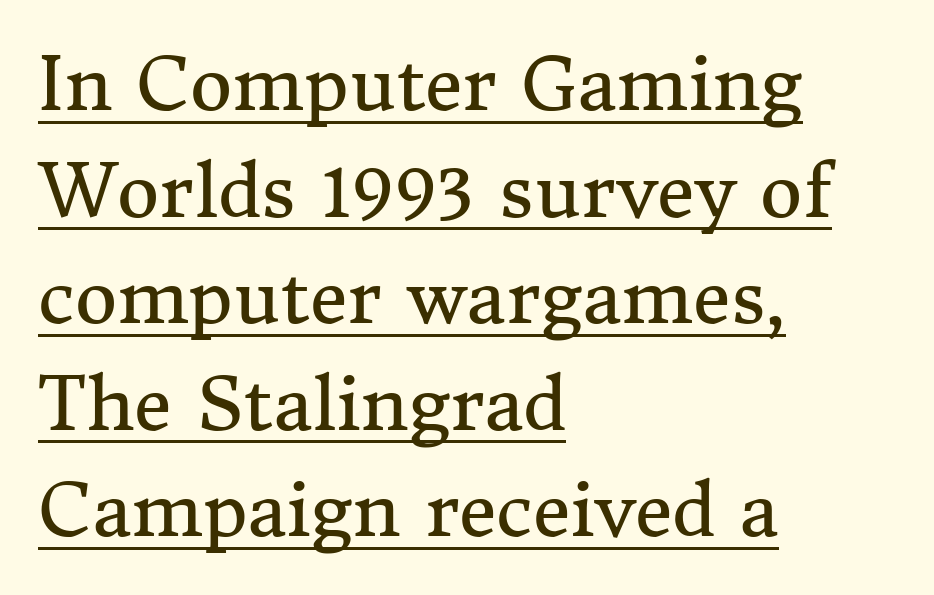
{"serif": "yes", "italic": "no", "bold": "no", "weight": "regular", "width": "normal", "stroke_contrast": "medium", "x_height": "medium", "monospaced": "no", "underline": "yes", "align": "left", "line_spacing": "normal", "line_spacing_ratio": 1.46, "letter_spacing": "normal", "letter_spacing_em": 0.0, "glyph_px": 73}
